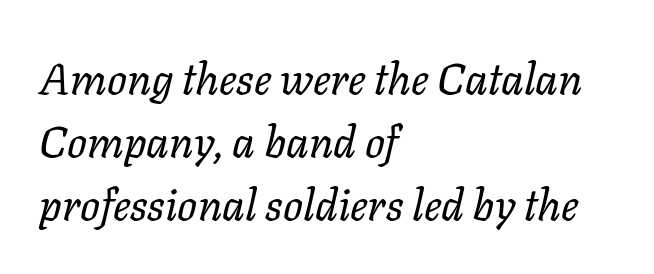
Q: Is the text bold? A: No.
Q: Is the text italic (slanted)? A: Yes, it leans right by about 11 degrees.
Q: Is the text underlined? A: No.
Q: How is the paragraph aligned? A: Left-aligned.
Q: Is the spacing between letters normal or unusually wide? A: Normal.
Q: Is the spacing between lines tight, normal or loose? A: Normal.
Q: Width (condensed, normal, or wide)? A: Normal.
Q: Stroke contrast? A: Low.
Q: x-height? A: Medium.
Q: Monospaced? A: No.
